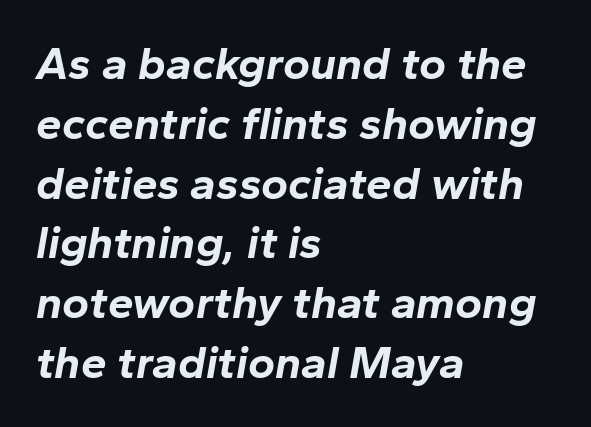
{"italic": "yes", "lean": "right", "slant_degrees": 10, "bold": "yes", "weight": "bold", "width": "normal", "stroke_contrast": "low", "x_height": "medium", "monospaced": "no", "underline": "no", "align": "left", "line_spacing": "normal", "line_spacing_ratio": 1.3, "letter_spacing": "normal", "letter_spacing_em": 0.0, "glyph_px": 46}
